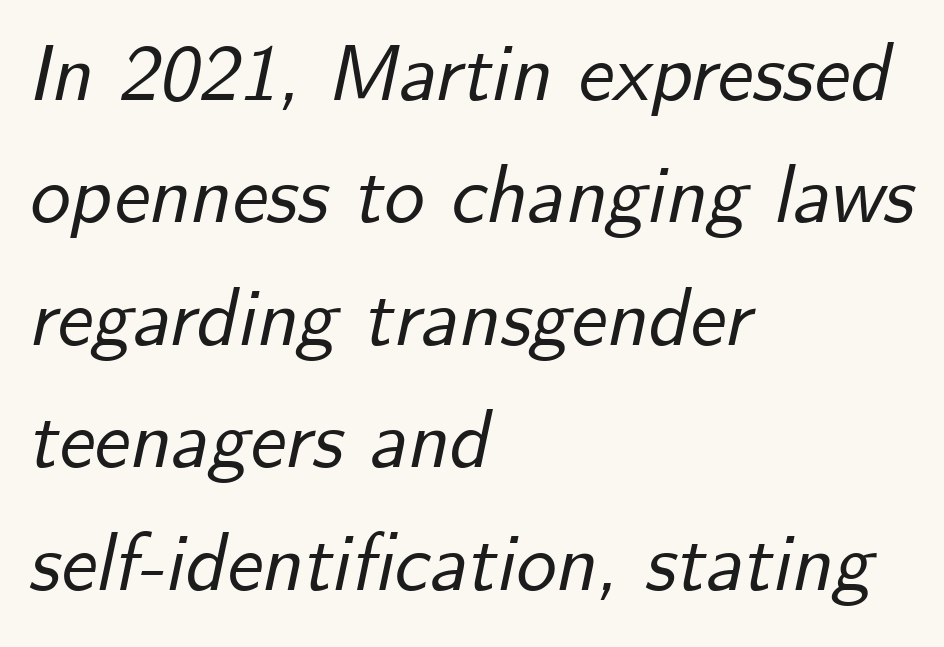
Q: Is the text italic (slanted)? A: Yes, it leans right by about 12 degrees.
Q: Is the text underlined? A: No.
Q: How is the paragraph aligned? A: Left-aligned.
Q: Is the spacing between letters normal or unusually wide? A: Normal.
Q: Is the spacing between lines tight, normal or loose? A: Normal.
Q: Width (condensed, normal, or wide)? A: Normal.
Q: Stroke contrast? A: Low.
Q: x-height? A: Small.
Q: Monospaced? A: No.
